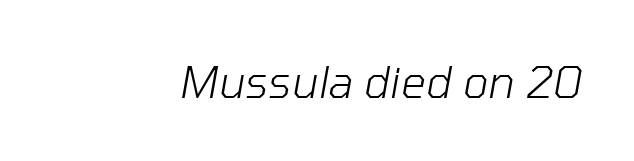
{"italic": "yes", "lean": "right", "slant_degrees": 10, "bold": "no", "weight": "light", "width": "normal", "stroke_contrast": "low", "x_height": "medium", "monospaced": "no", "underline": "no", "letter_spacing": "normal", "letter_spacing_em": 0.0, "glyph_px": 44}
